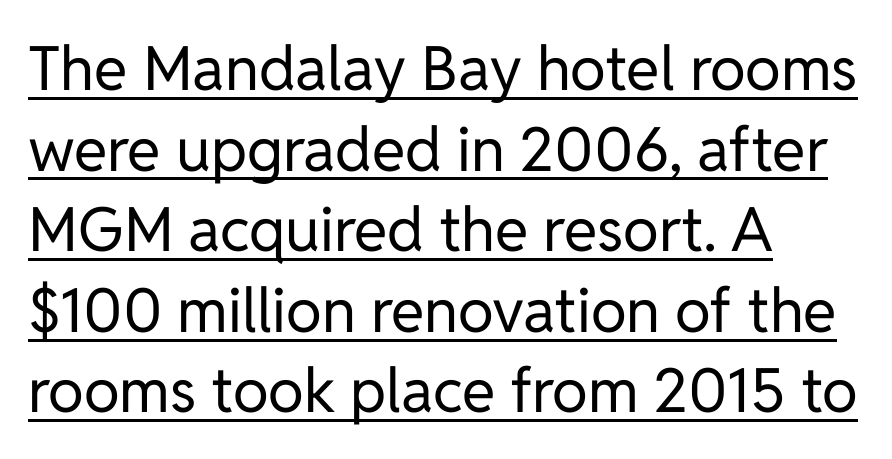
The image shows 61 px regular-weight sans-serif type, upright; set left-aligned, normal line spacing (1.32x), normal letter spacing, underlined; low stroke contrast and a medium x-height.
